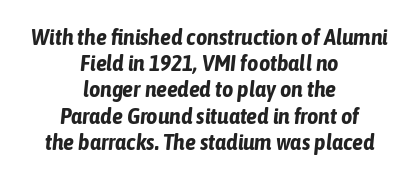
The image shows 22 px bold type, italic (leaning right); set centered, line spacing 1.19x, normal letter spacing, not underlined.
